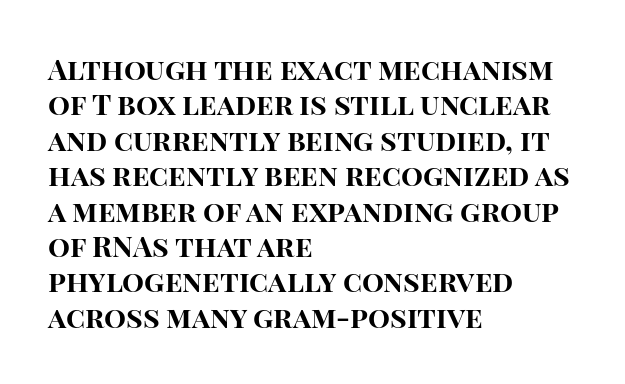
Character widths vary here, with narrow letters taking less room than wide ones. When letters stand straight like this, we call the style roman or upright. The string is rendered with underlining switched off. These lines stack with their left ends in a neat column.
